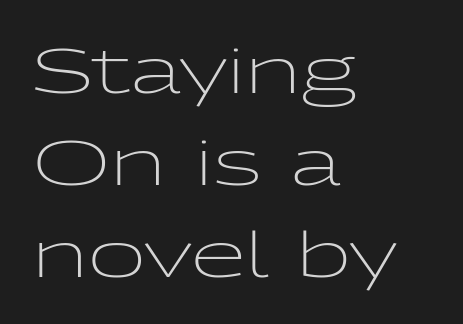
Q: Is the text bold? A: No.
Q: Is the text italic (slanted)? A: No, it is upright.
Q: Is the typeface a serif or a sans-serif typeface? A: Sans-serif.
Q: Is the text underlined? A: No.
Q: How is the paragraph aligned? A: Left-aligned.
Q: Is the spacing between letters normal or unusually wide? A: Normal.
Q: Is the spacing between lines tight, normal or loose? A: Normal.
Q: Width (condensed, normal, or wide)? A: Wide.
Q: Stroke contrast? A: Low.
Q: x-height? A: Medium.
Q: Monospaced? A: No.
